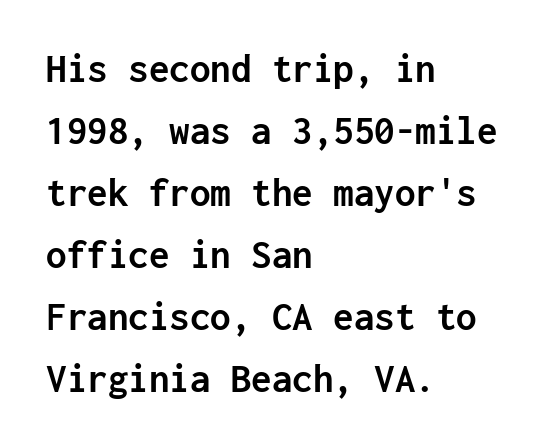
{"serif": "no", "italic": "no", "bold": "yes", "weight": "semibold", "width": "normal", "stroke_contrast": "low", "x_height": "medium", "monospaced": "yes", "underline": "no", "align": "left", "line_spacing": "normal", "line_spacing_ratio": 1.51, "letter_spacing": "normal", "letter_spacing_em": 0.0, "glyph_px": 41}
